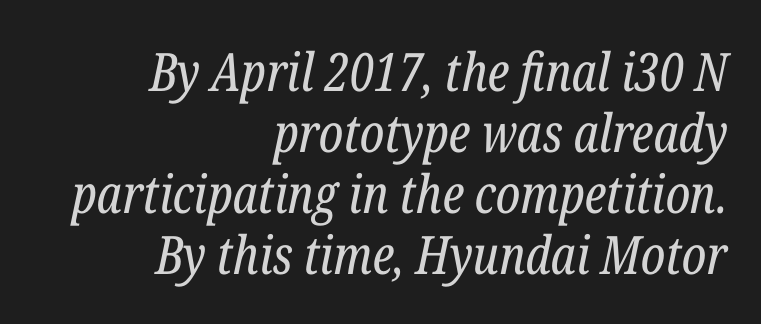
{"serif": "yes", "italic": "yes", "lean": "right", "slant_degrees": 12, "bold": "no", "weight": "regular", "width": "condensed", "stroke_contrast": "low", "x_height": "medium", "monospaced": "no", "underline": "no", "align": "right", "line_spacing": "tight", "line_spacing_ratio": 1.15, "letter_spacing": "normal", "letter_spacing_em": 0.0, "glyph_px": 53}
